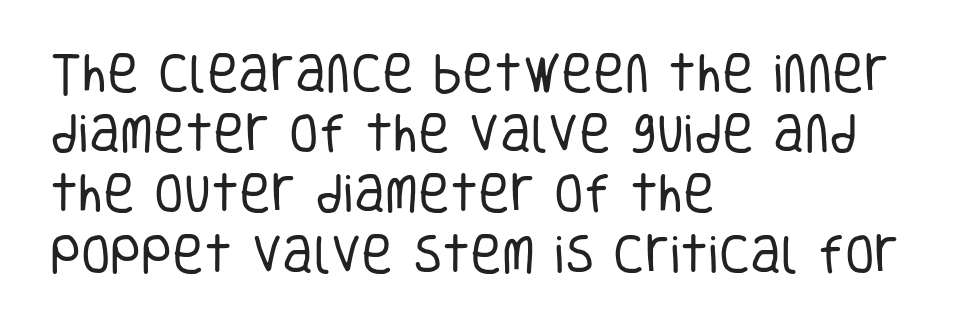
The image shows 43 px regular-weight, condensed sans-serif type, upright; set left-aligned, normal line spacing (1.4x), normal letter spacing, not underlined; low stroke contrast and a large x-height.
